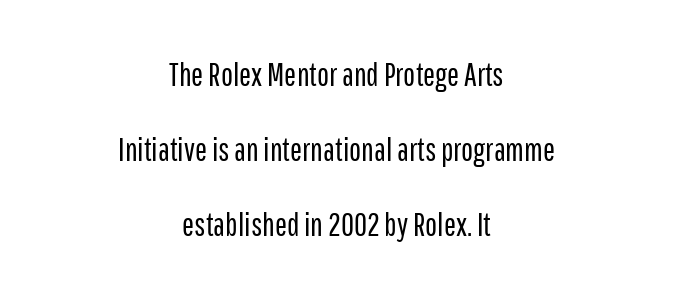
Here the designer chose a conventional face with non-uniform glyph widths. How would I describe the line gaps? Wide and relaxed. The letters sit at their default tracking, neither squeezed nor spread. Underline: absent.
